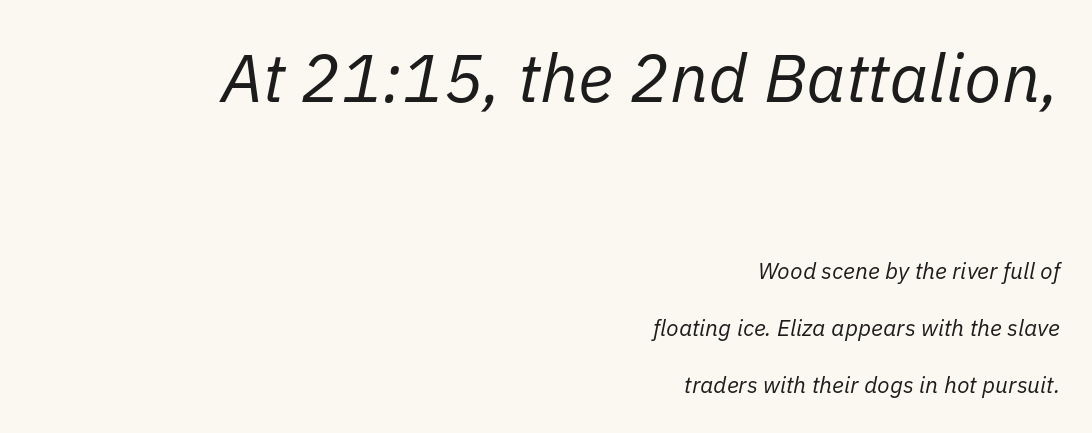
Q: Is the text bold? A: No.
Q: Is the text italic (slanted)? A: Yes, it leans right by about 11 degrees.
Q: Is the text underlined? A: No.
Q: How is the paragraph aligned? A: Right-aligned.
Q: Is the spacing between letters normal or unusually wide? A: Normal.
Q: Is the spacing between lines tight, normal or loose? A: Loose.
Q: Which block of text is set in a larger size, the first (top) or the second (bottom)? A: The first (top) one.
Q: Width (condensed, normal, or wide)? A: Normal.
Q: Stroke contrast? A: Low.
Q: x-height? A: Medium.
Q: Monospaced? A: No.
